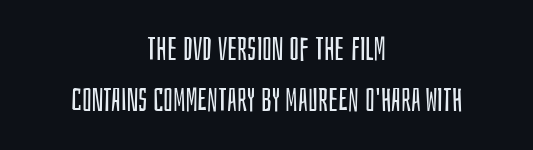
Type without underlining. Teacher's note: observe the equal gaps on both sides — that is centered alignment. Vertical stems look standard width or narrower in stroke. Varying glyph widths throughout — classic text-font behaviour.
